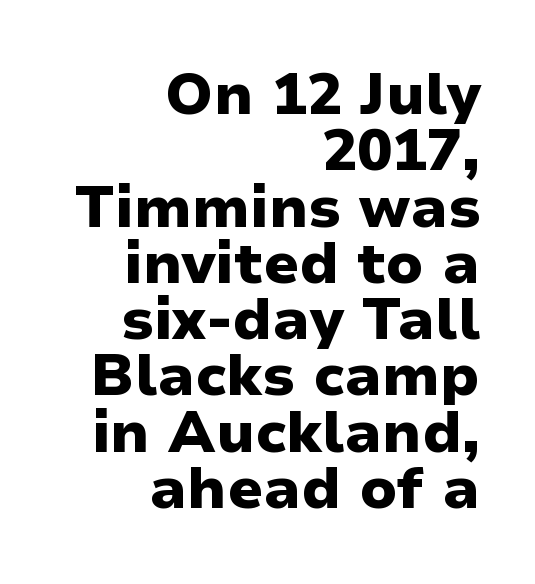
Q: Is the text bold? A: Yes.
Q: Is the text italic (slanted)? A: No, it is upright.
Q: Is the typeface a serif or a sans-serif typeface? A: Sans-serif.
Q: Is the text underlined? A: No.
Q: How is the paragraph aligned? A: Right-aligned.
Q: Is the spacing between letters normal or unusually wide? A: Normal.
Q: Is the spacing between lines tight, normal or loose? A: Tight.
Q: Width (condensed, normal, or wide)? A: Normal.
Q: Stroke contrast? A: Low.
Q: x-height? A: Medium.
Q: Monospaced? A: No.
